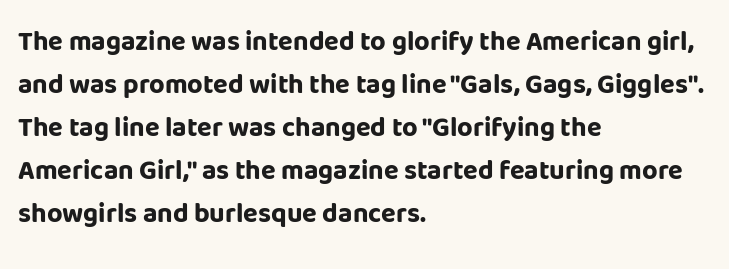
The image shows 27 px bold type, upright; set left-aligned, normal line spacing (1.59x), normal letter spacing, not underlined.
